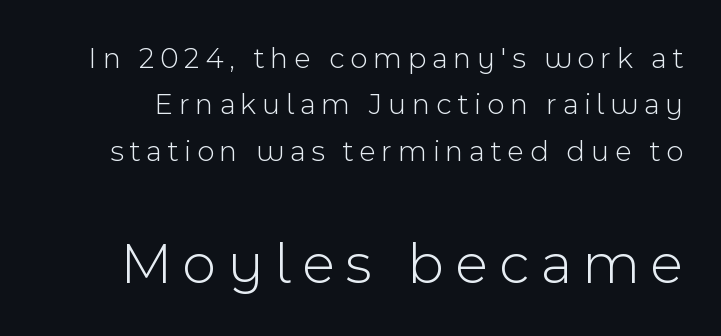
Q: Is the text bold? A: No.
Q: Is the text italic (slanted)? A: No, it is upright.
Q: Is the typeface a serif or a sans-serif typeface? A: Sans-serif.
Q: Is the text underlined? A: No.
Q: Is the spacing between letters normal or unusually wide? A: Unusually wide.
Q: Is the spacing between lines tight, normal or loose? A: Normal.
Q: Which block of text is set in a larger size, the first (top) or the second (bottom)? A: The second (bottom) one.
Q: Width (condensed, normal, or wide)? A: Normal.
Q: x-height? A: Medium.
Q: Monospaced? A: No.
